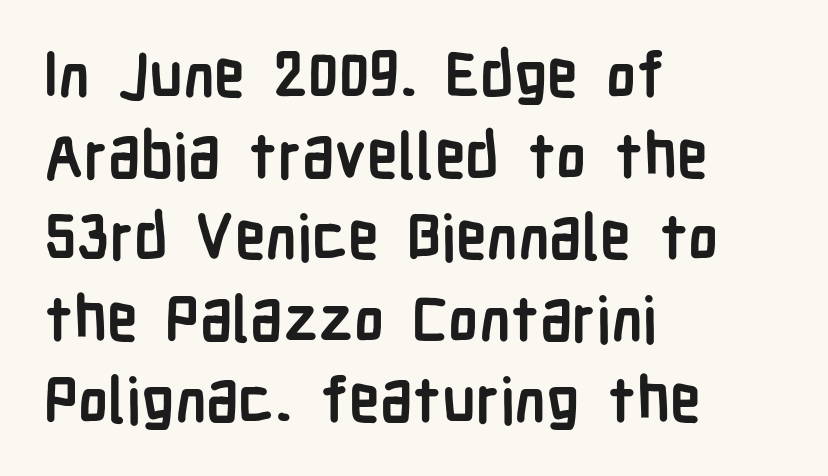
{"serif": "no", "italic": "no", "bold": "yes", "weight": "semibold", "width": "condensed", "stroke_contrast": "low", "x_height": "medium", "monospaced": "no", "underline": "no", "align": "left", "line_spacing": "normal", "line_spacing_ratio": 1.31, "letter_spacing": "normal", "letter_spacing_em": 0.0, "glyph_px": 62}
